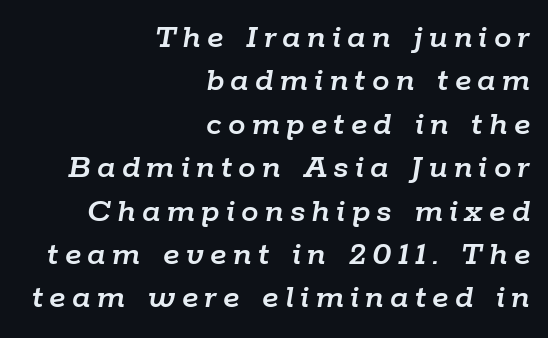
The passage shown is typed in a proportional face where columns would drift. Leftover space on each line is placed entirely before the opening word. Bare-footed words on every line. The specimen reads as italic at a glance.
